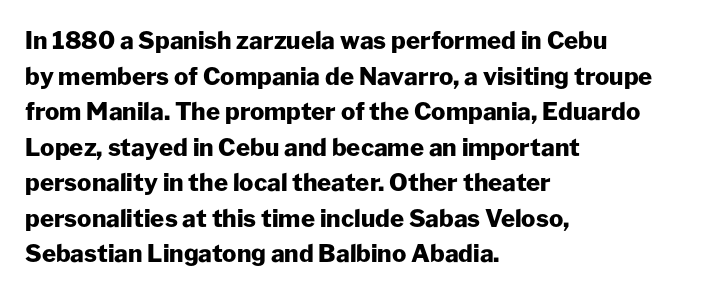
{"italic": "no", "bold": "yes", "underline": "no", "align": "left", "line_spacing": "normal", "line_spacing_ratio": 1.48, "letter_spacing": "normal", "letter_spacing_em": 0.0, "glyph_px": 24}
